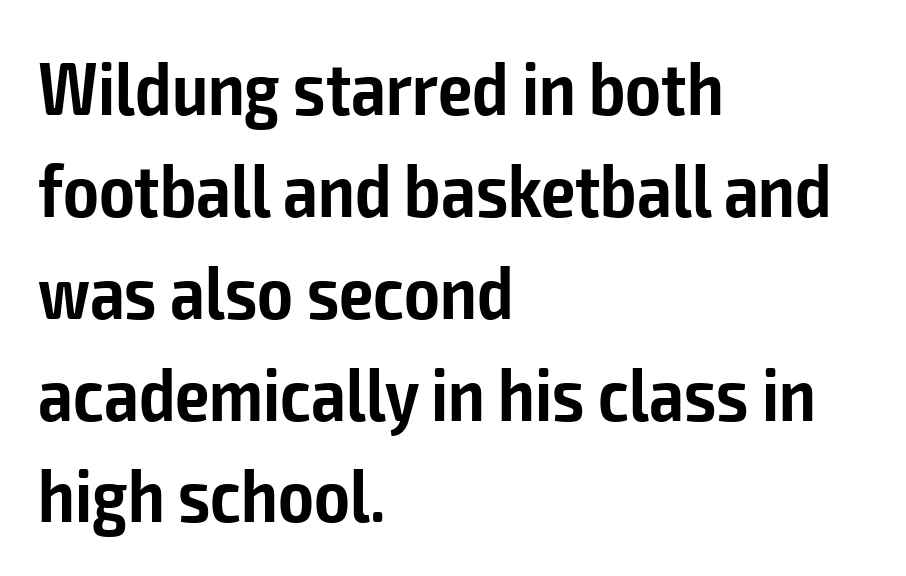
{"serif": "no", "italic": "no", "bold": "semi", "weight": "semibold", "width": "condensed", "stroke_contrast": "low", "x_height": "medium", "monospaced": "no", "underline": "no", "align": "left", "line_spacing": "normal", "line_spacing_ratio": 1.34, "letter_spacing": "normal", "letter_spacing_em": 0.0, "glyph_px": 76}
